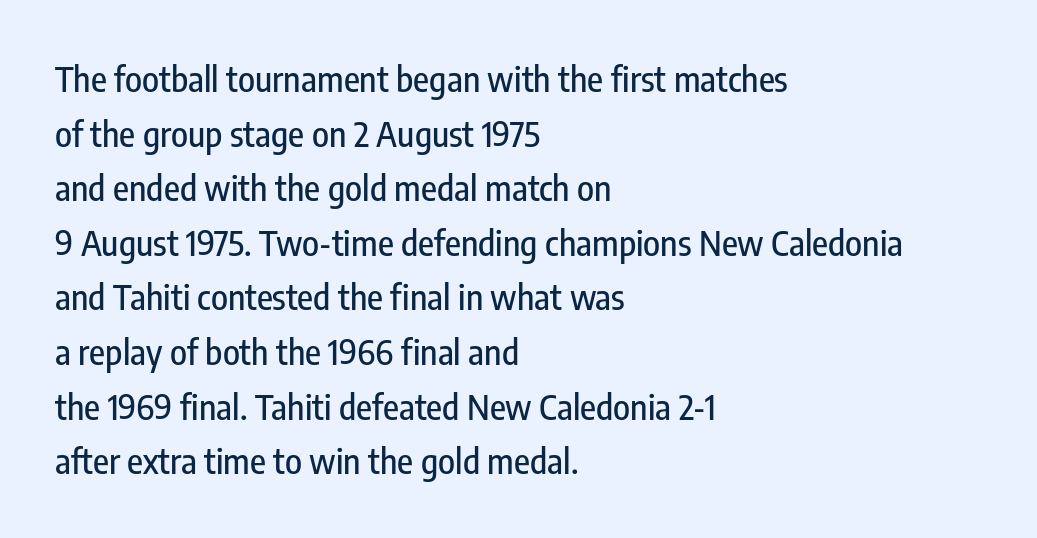
The image shows 35 px condensed sans-serif type, upright; set left-aligned, normal line spacing (1.56x), normal letter spacing, not underlined; low stroke contrast and a medium x-height.
